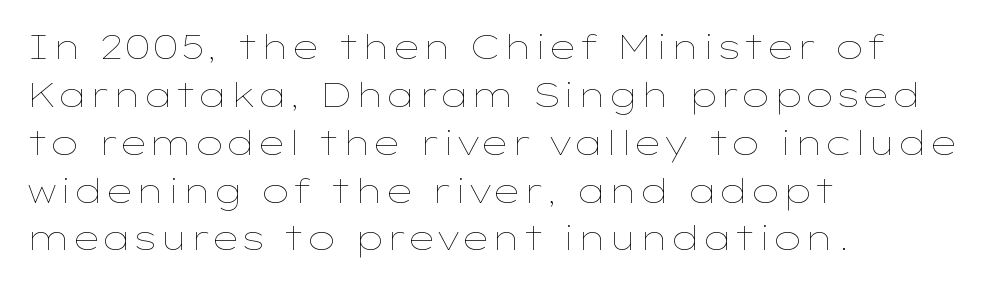
The image shows 33 px thin, wide type, upright; set left-aligned, normal line spacing (1.45x), normal letter spacing, not underlined; low stroke contrast and a medium x-height.
